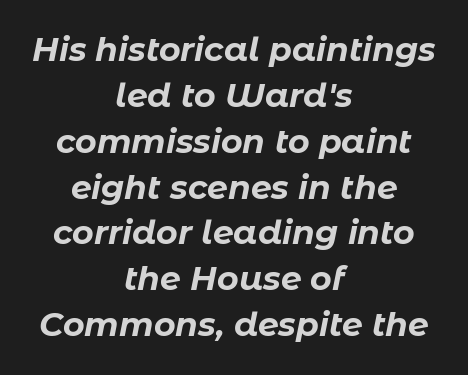
The image shows 33 px bold type, italic (leaning right); set centered, normal line spacing (1.39x), normal letter spacing, not underlined; low stroke contrast and a medium x-height.
